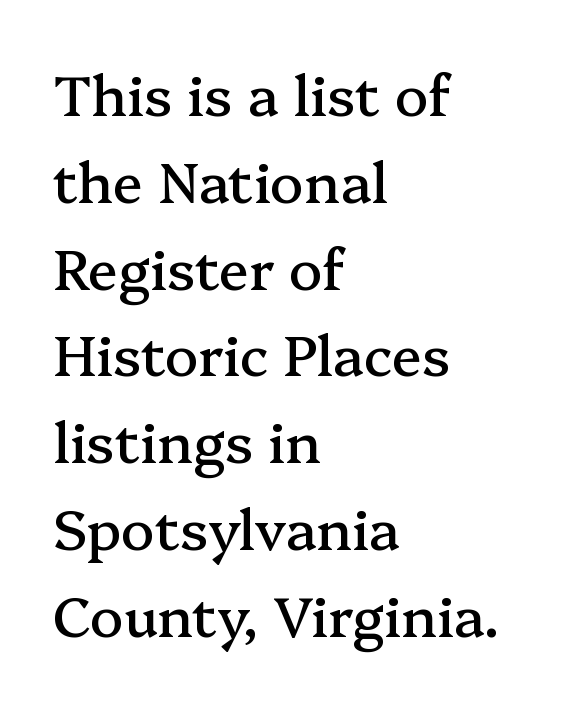
One-word summary of the alignment: left. It's the straight-up-and-down kind of type. Check where the strokes stop: tiny serifs finish them off. Regarding leading, the lines here are spaced in the standard way. Students, note that the glyphs here touch the page at normal intervals.
